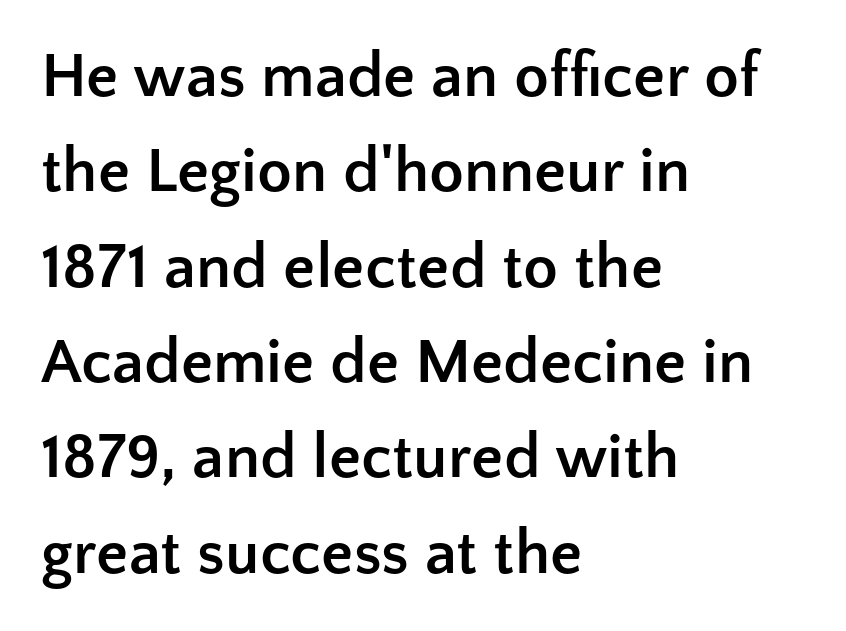
The space between consecutive lines is moderate. In terms of letterspacing, this is plain default setting. Heavy, bold letterforms. The face used here is proportionally spaced, like ordinary book or web type.
